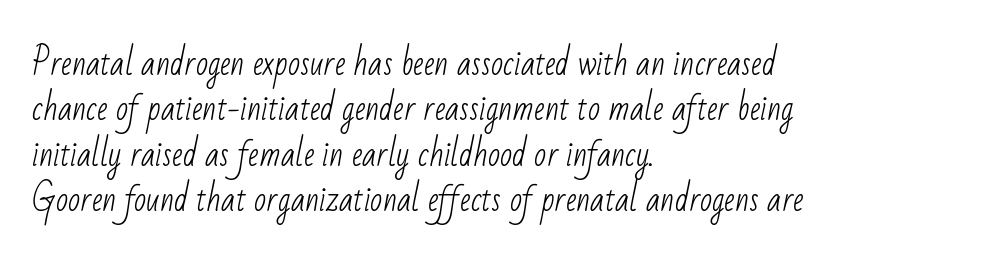
Standard letterfit; no display-style spreading of the glyphs. Underline: absent. Stroke mass is kept to a normal reading level or below. Check where the strokes stop: nothing finishes them off — pure sans. The face used here is proportionally spaced, like ordinary book or web type. One glance says typical: line gaps are just what's usual.
